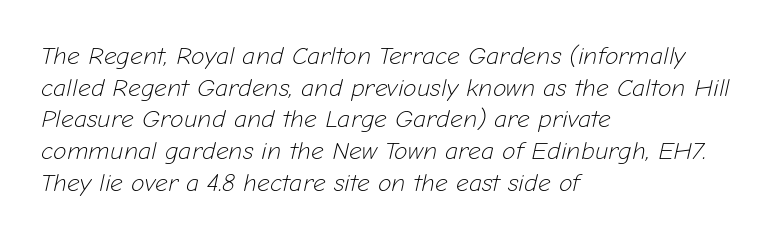
Does extra space separate the letters? No, they use regular spacing. Does the lettering tilt? It does — this is italic. Is the type heavy? It reads as light-to-regular instead. The space directly below the letters is spotless.
